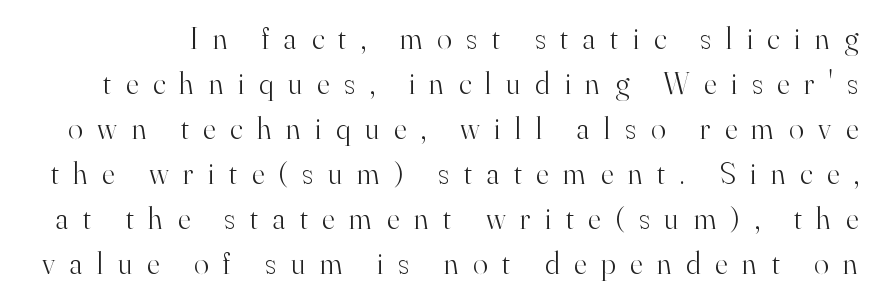
{"serif": "yes", "italic": "no", "bold": "no", "weight": "light", "width": "normal", "stroke_contrast": "high", "x_height": "small", "monospaced": "no", "underline": "no", "line_spacing": "normal", "line_spacing_ratio": 1.45, "letter_spacing": "wide", "letter_spacing_em": 0.47, "glyph_px": 31}
